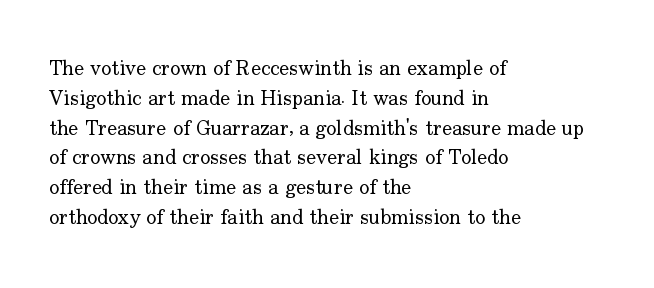
{"italic": "no", "bold": "no", "underline": "no", "align": "left", "line_spacing": "normal", "line_spacing_ratio": 1.42, "letter_spacing": "normal", "letter_spacing_em": 0.0, "glyph_px": 21}
